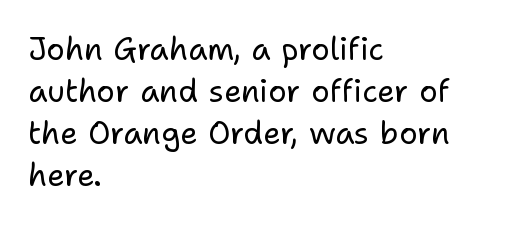
Q: Is the text bold? A: No.
Q: Is the text italic (slanted)? A: No, it is upright.
Q: Is the typeface a serif or a sans-serif typeface? A: Sans-serif.
Q: Is the text underlined? A: No.
Q: How is the paragraph aligned? A: Left-aligned.
Q: Is the spacing between letters normal or unusually wide? A: Normal.
Q: Is the spacing between lines tight, normal or loose? A: Normal.
Q: Width (condensed, normal, or wide)? A: Normal.
Q: Stroke contrast? A: Low.
Q: x-height? A: Medium.
Q: Monospaced? A: No.
